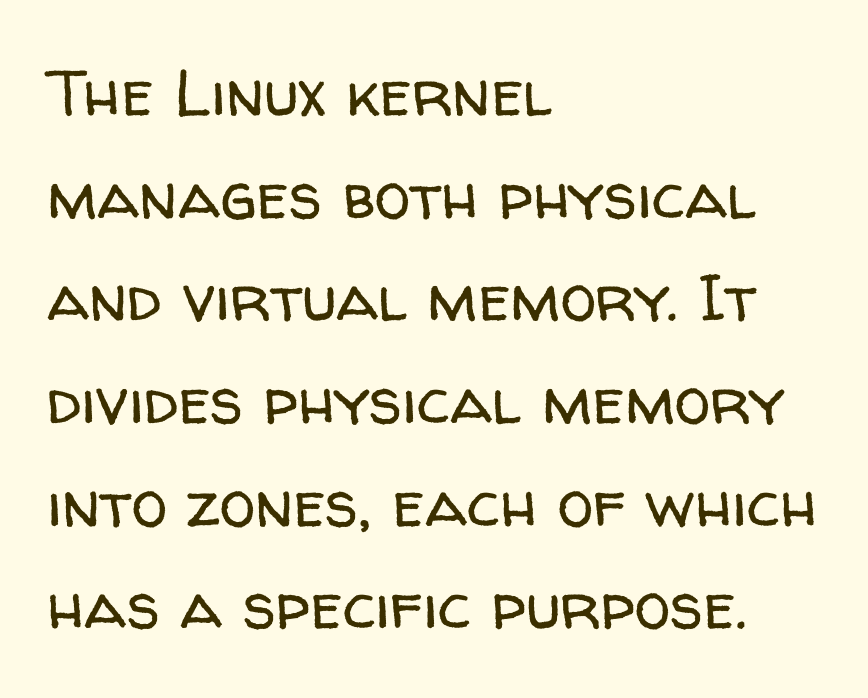
{"serif": "no", "italic": "no", "bold": "no", "weight": "regular", "width": "normal", "stroke_contrast": "low", "x_height": "medium", "monospaced": "no", "underline": "no", "align": "left", "line_spacing": "normal", "line_spacing_ratio": 1.58, "letter_spacing": "normal", "letter_spacing_em": 0.0, "glyph_px": 65}
